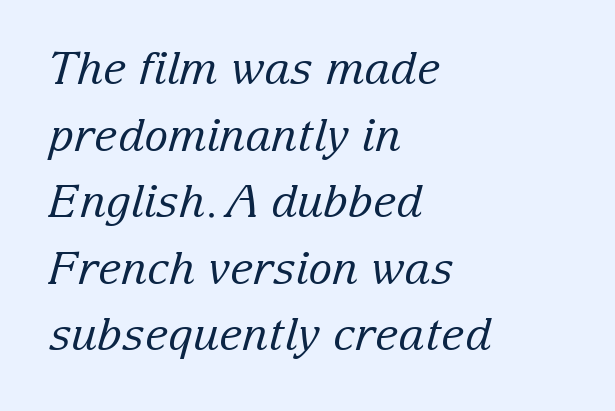
The image shows 45 px regular-weight serif type, italic (leaning right); set left-aligned, normal line spacing (1.48x), normal letter spacing, not underlined; low stroke contrast and a medium x-height.
